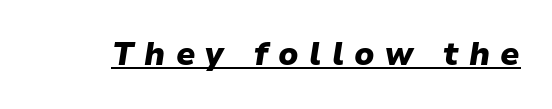
{"italic": "yes", "lean": "right", "slant_degrees": 9, "bold": "yes", "weight": "heavy", "width": "normal", "stroke_contrast": "low", "x_height": "medium", "monospaced": "no", "underline": "yes", "letter_spacing": "wide", "letter_spacing_em": 0.32, "glyph_px": 32}
